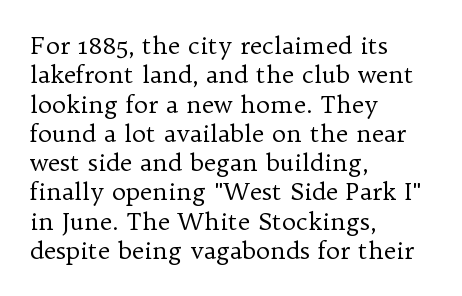
The image shows 24 px text type, upright; set left-aligned, line spacing 1.22x, normal letter spacing, not underlined.
